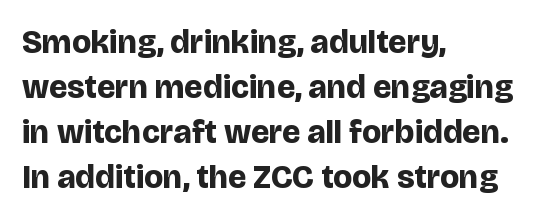
The image shows 33 px bold sans-serif type, upright; set left-aligned, normal line spacing (1.36x), normal letter spacing, not underlined; low stroke contrast and a large x-height.
